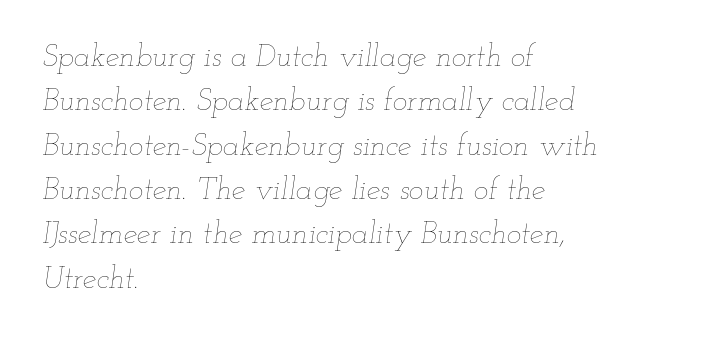
Q: Is the text bold? A: No.
Q: Is the text italic (slanted)? A: Yes, it leans right by about 12 degrees.
Q: Is the text underlined? A: No.
Q: How is the paragraph aligned? A: Left-aligned.
Q: Is the spacing between letters normal or unusually wide? A: Normal.
Q: Is the spacing between lines tight, normal or loose? A: Normal.
Q: Width (condensed, normal, or wide)? A: Wide.
Q: Stroke contrast? A: Low.
Q: x-height? A: Small.
Q: Monospaced? A: No.
